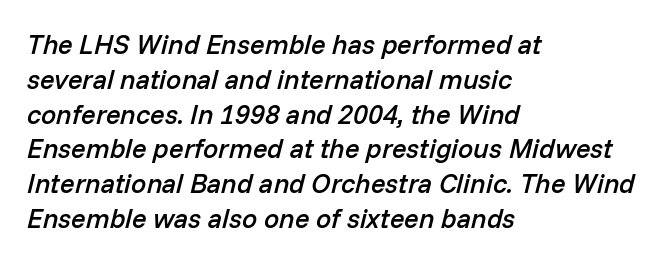
Q: Is the text bold? A: Semi-bold.
Q: Is the text italic (slanted)? A: Yes, it leans right by about 14 degrees.
Q: Is the text underlined? A: No.
Q: How is the paragraph aligned? A: Left-aligned.
Q: Is the spacing between letters normal or unusually wide? A: Normal.
Q: Is the spacing between lines tight, normal or loose? A: Normal.
